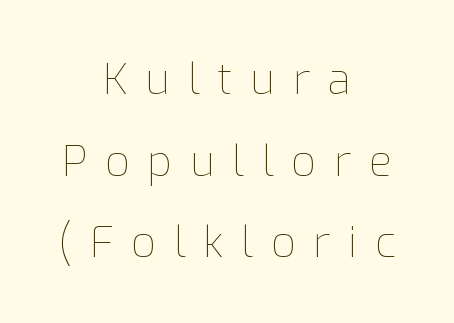
The image shows 43 px thin type, upright; set centered, loose line spacing (1.9x), unusually wide letter spacing (+0.41 em), not underlined; low stroke contrast and a medium x-height.
